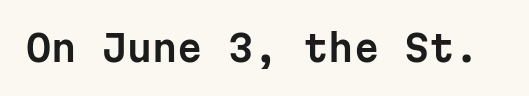
{"serif": "no", "italic": "no", "width": "normal", "stroke_contrast": "low", "x_height": "medium", "monospaced": "yes", "underline": "no", "letter_spacing": "normal", "letter_spacing_em": 0.0, "glyph_px": 36}
